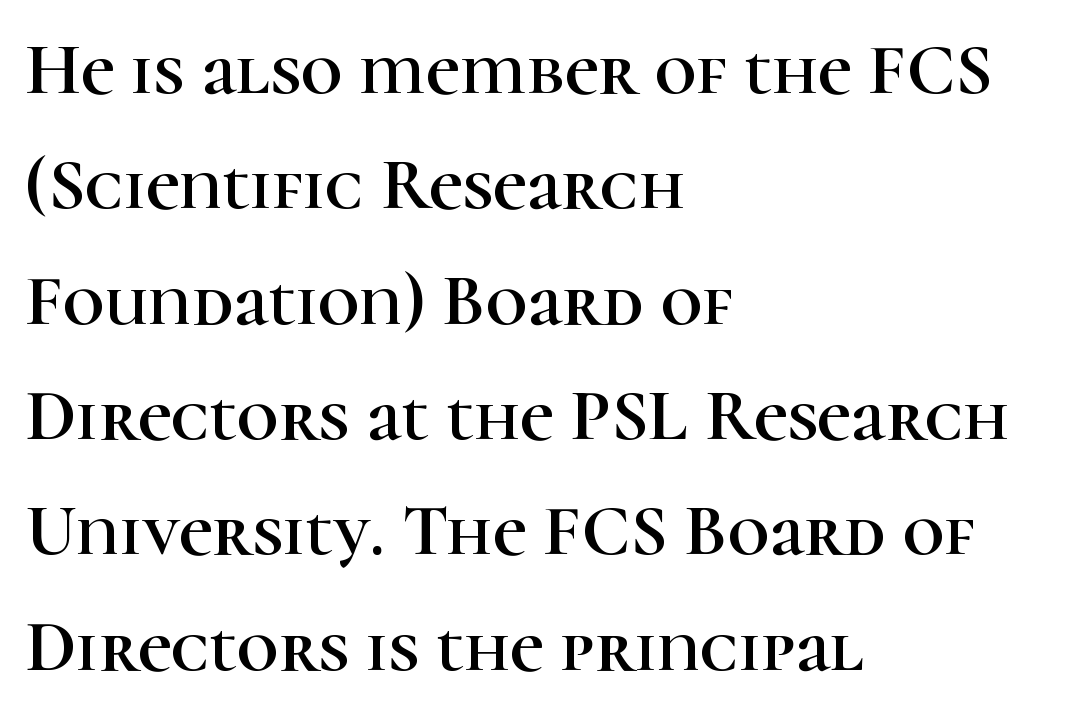
{"serif": "yes", "italic": "no", "width": "normal", "stroke_contrast": "high", "x_height": "medium", "monospaced": "no", "underline": "no", "align": "left", "line_spacing": "normal", "line_spacing_ratio": 1.58, "letter_spacing": "normal", "letter_spacing_em": 0.0, "glyph_px": 73}
